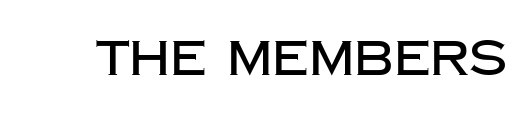
Spacing verdict: proportional, widths tailored to each character. Each letter's strokes conclude bluntly, with no projecting serifs. A roman cut, with each character standing at attention. Nothing unusual about the tracking: characters are spaced as the font intends.
